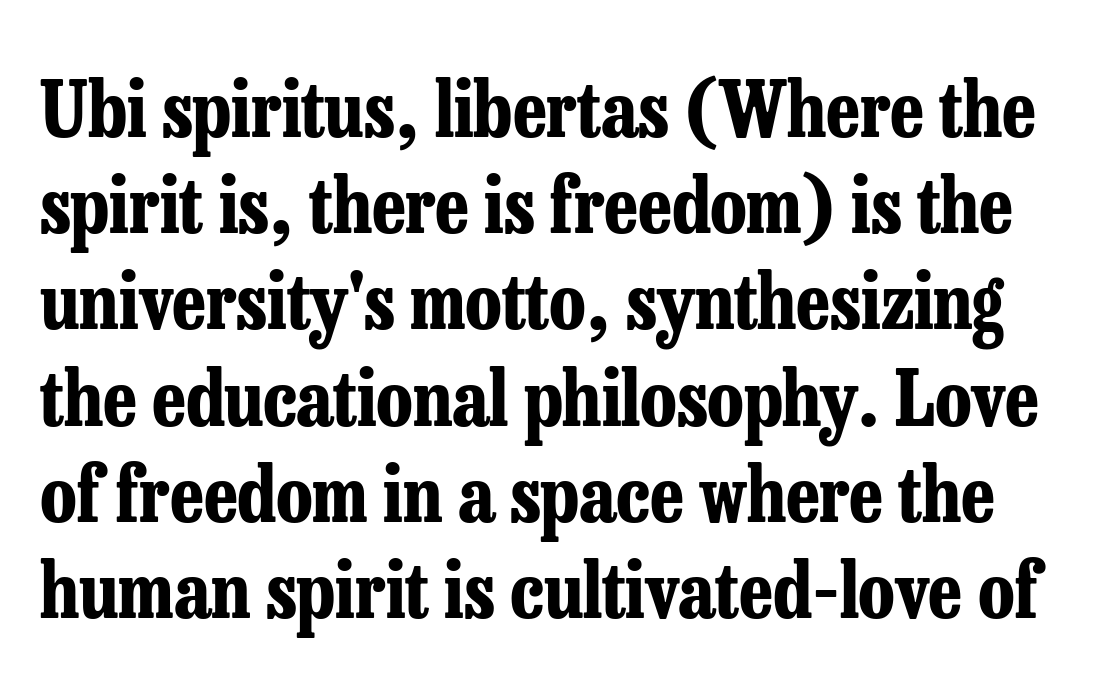
The image shows 77 px bold, condensed serif type, upright; set normal line spacing (1.25x), normal letter spacing, not underlined; low stroke contrast and a medium x-height.
